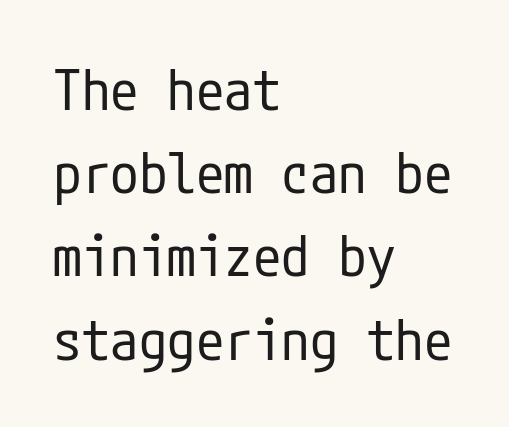
Q: Is the text bold? A: No.
Q: Is the text italic (slanted)? A: No, it is upright.
Q: Is the typeface a serif or a sans-serif typeface? A: Sans-serif.
Q: Is the text underlined? A: No.
Q: How is the paragraph aligned? A: Left-aligned.
Q: Is the spacing between letters normal or unusually wide? A: Normal.
Q: Is the spacing between lines tight, normal or loose? A: Normal.
Q: Width (condensed, normal, or wide)? A: Condensed.
Q: Stroke contrast? A: Low.
Q: x-height? A: Medium.
